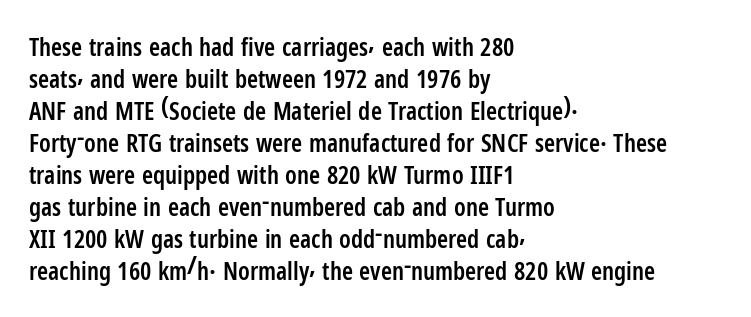
{"italic": "no", "bold": "semi", "underline": "no", "align": "left", "line_spacing": "normal", "line_spacing_ratio": 1.28, "letter_spacing": "normal", "letter_spacing_em": 0.0, "glyph_px": 25}
